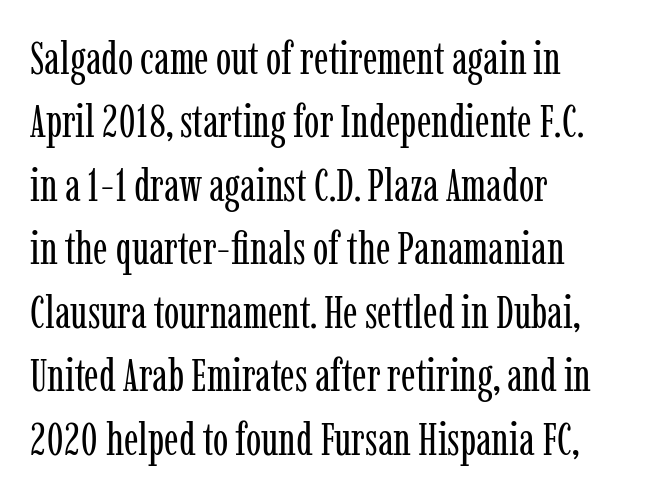
{"serif": "yes", "italic": "no", "bold": "no", "weight": "regular", "width": "condensed", "stroke_contrast": "low", "x_height": "medium", "monospaced": "no", "underline": "no", "align": "left", "line_spacing": "normal", "line_spacing_ratio": 1.38, "letter_spacing": "normal", "letter_spacing_em": 0.0, "glyph_px": 46}
